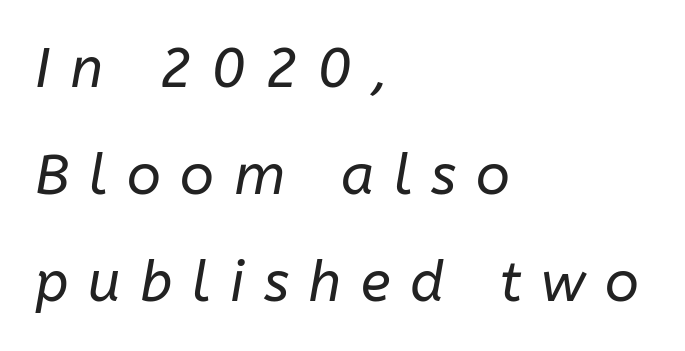
Q: Is the text bold? A: No.
Q: Is the text italic (slanted)? A: Yes, it leans right by about 10 degrees.
Q: Is the text underlined? A: No.
Q: How is the paragraph aligned? A: Left-aligned.
Q: Is the spacing between letters normal or unusually wide? A: Unusually wide.
Q: Is the spacing between lines tight, normal or loose? A: Loose.
Q: Width (condensed, normal, or wide)? A: Normal.
Q: Stroke contrast? A: Low.
Q: x-height? A: Medium.
Q: Monospaced? A: No.
